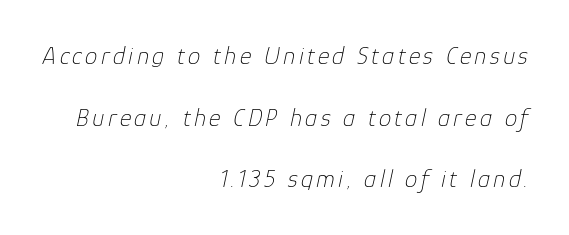
This sample trades compactness for vertical openness between lines. The area under the type is left untouched. Stems and bowls with no extra thickness — not bold. The glyphs look as if they've been sheared to an angle. Teacher's note: observe the even right margin — that is flush-right alignment.
